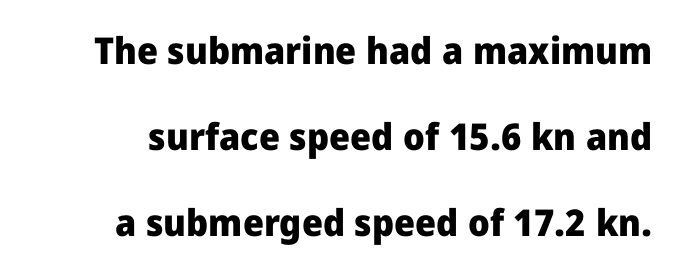
Q: Is the text bold? A: Yes.
Q: Is the text italic (slanted)? A: No, it is upright.
Q: Is the typeface a serif or a sans-serif typeface? A: Sans-serif.
Q: Is the text underlined? A: No.
Q: Is the spacing between letters normal or unusually wide? A: Normal.
Q: Is the spacing between lines tight, normal or loose? A: Loose.
Q: Width (condensed, normal, or wide)? A: Normal.
Q: Stroke contrast? A: Low.
Q: x-height? A: Medium.
Q: Monospaced? A: No.
